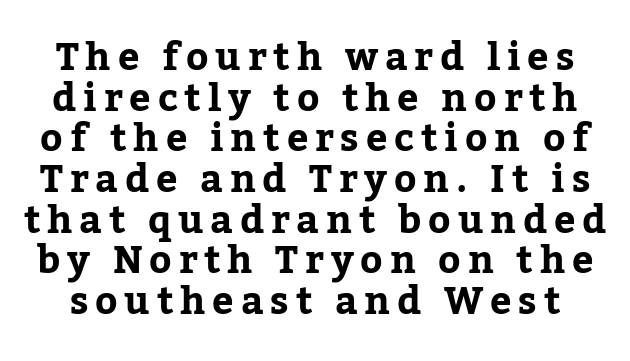
Q: Is the text italic (slanted)? A: No, it is upright.
Q: Is the typeface a serif or a sans-serif typeface? A: Serif.
Q: Is the text underlined? A: No.
Q: Is the spacing between lines tight, normal or loose? A: Tight.
Q: Width (condensed, normal, or wide)? A: Normal.
Q: Stroke contrast? A: Low.
Q: x-height? A: Medium.
Q: Monospaced? A: No.
